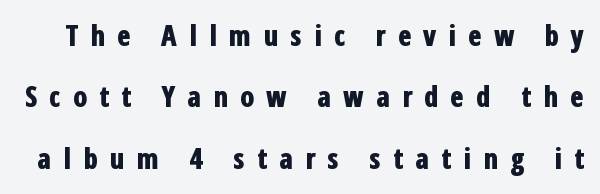
Italic? Not at all — the glyphs are vertical. You could only call the tracking loose — the letters float apart. Note the varied advance widths — an 'i' is clearly narrower than an 'm'. Letters rest on an invisible, unmarked baseline.
